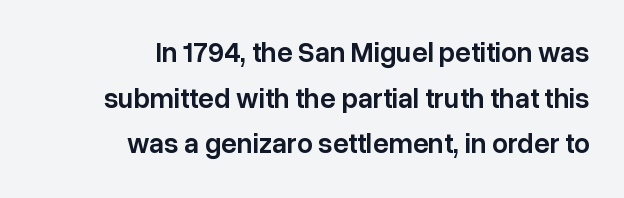
Q: Is the text bold? A: Semi-bold.
Q: Is the text italic (slanted)? A: No, it is upright.
Q: Is the typeface a serif or a sans-serif typeface? A: Sans-serif.
Q: Is the text underlined? A: No.
Q: How is the paragraph aligned? A: Right-aligned.
Q: Is the spacing between letters normal or unusually wide? A: Normal.
Q: Is the spacing between lines tight, normal or loose? A: Normal.
Q: Width (condensed, normal, or wide)? A: Normal.
Q: Stroke contrast? A: Low.
Q: x-height? A: Medium.
Q: Monospaced? A: No.
